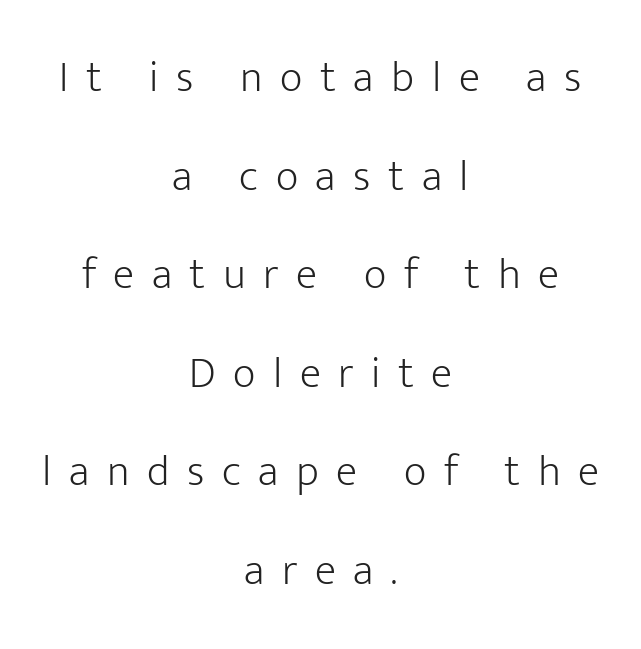
Q: Is the text bold? A: No.
Q: Is the text italic (slanted)? A: No, it is upright.
Q: Is the typeface a serif or a sans-serif typeface? A: Sans-serif.
Q: Is the text underlined? A: No.
Q: How is the paragraph aligned? A: Centered.
Q: Is the spacing between letters normal or unusually wide? A: Unusually wide.
Q: Is the spacing between lines tight, normal or loose? A: Loose.
Q: Width (condensed, normal, or wide)? A: Normal.
Q: Stroke contrast? A: Low.
Q: x-height? A: Medium.
Q: Monospaced? A: No.
